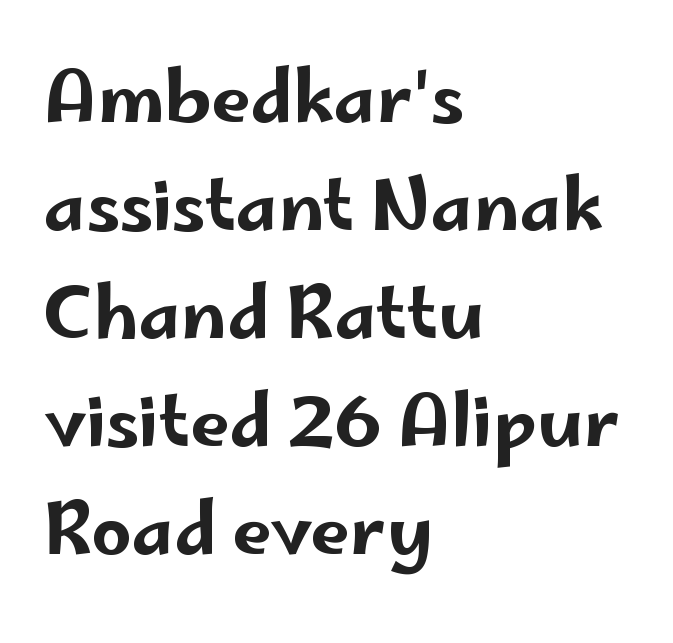
The image shows 71 px wide sans-serif type, upright; set left-aligned, normal line spacing (1.52x), normal letter spacing, not underlined; low stroke contrast and a small x-height.
